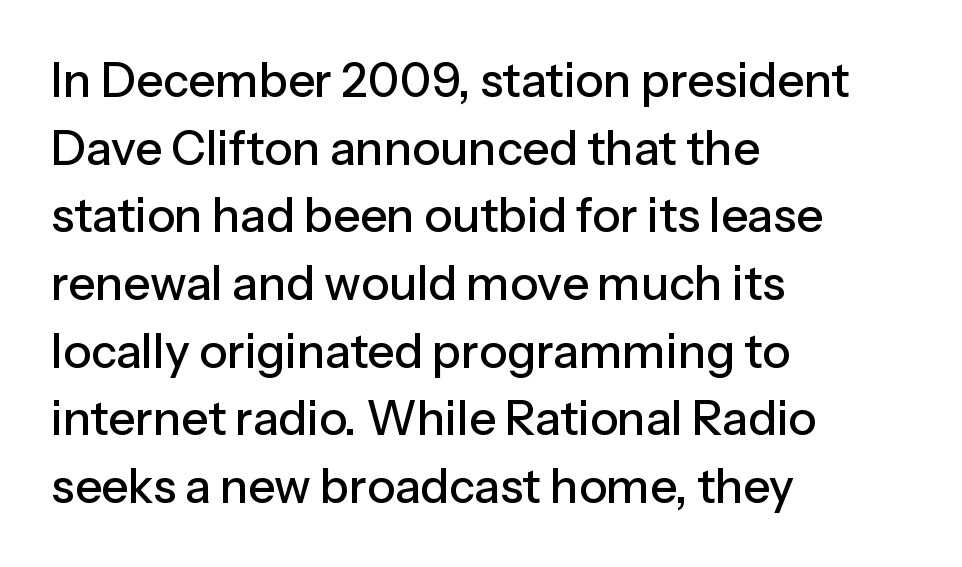
Q: Is the text italic (slanted)? A: No, it is upright.
Q: Is the typeface a serif or a sans-serif typeface? A: Sans-serif.
Q: Is the text underlined? A: No.
Q: How is the paragraph aligned? A: Left-aligned.
Q: Is the spacing between letters normal or unusually wide? A: Normal.
Q: Is the spacing between lines tight, normal or loose? A: Normal.
Q: Width (condensed, normal, or wide)? A: Normal.
Q: Stroke contrast? A: Low.
Q: x-height? A: Medium.
Q: Monospaced? A: No.
